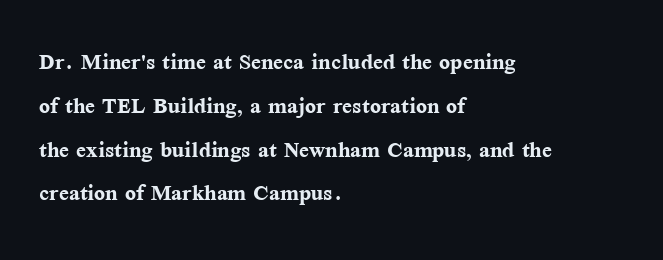
You can tell from the footed stems that serif type was used. The gap between lines stays unmarked. What's the leading like? Ordinary, nothing unusual. Plenty of ink on the page — the face is bold. Quick note: not italic, upright. The tracking reads as untouched default to a designer's eye.
